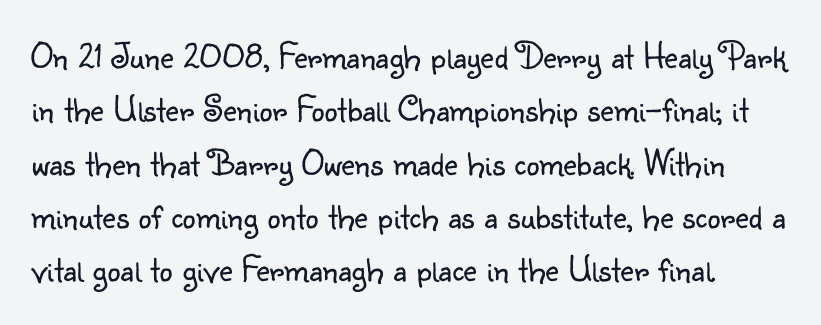
The image shows 37 px light sans-serif type, upright; set normal line spacing (1.44x), normal letter spacing, not underlined; low stroke contrast and a small x-height.
